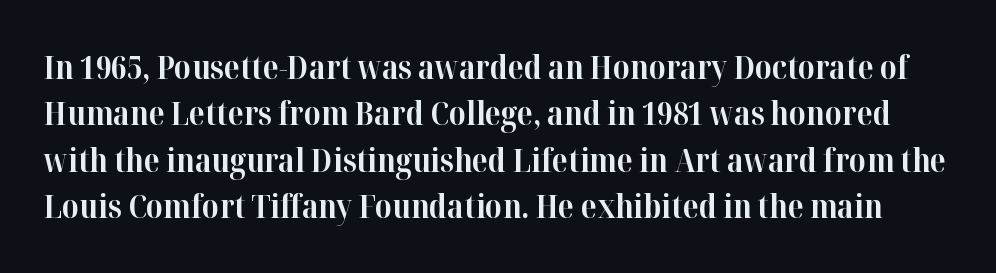
The image shows 32 px bold serif type, upright; set normal line spacing (1.45x), normal letter spacing, not underlined; high stroke contrast and a medium x-height.
